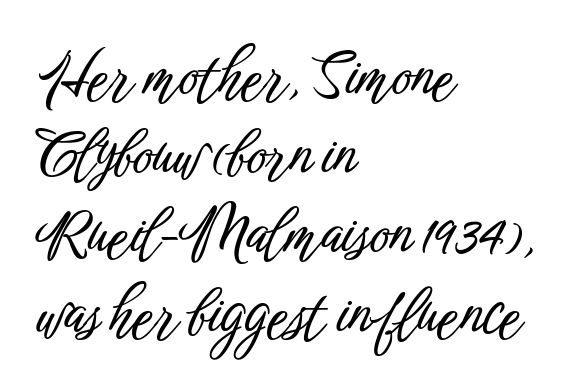
Honestly, the letter spacing is just normal — you wouldn't notice it. Varying glyph widths throughout — classic text-font behaviour. Bare-footed words on every line. Line starts are locked; line ends wander. Stroke terminals: plain, sans-serif.
